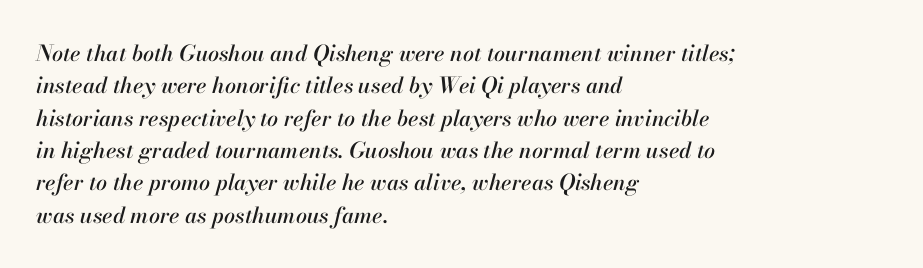
The passage shown has conventional tracking throughout. Left-aligned paragraph, ragged on the right. Leading matches the norm, producing a regular column. Every character sits at an angle, as italics do.
